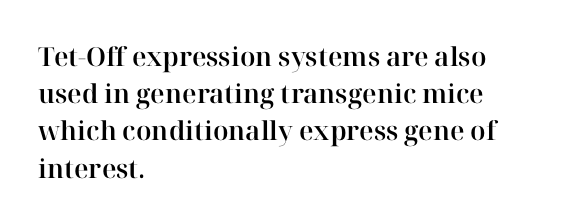
Q: Is the text italic (slanted)? A: No, it is upright.
Q: Is the text underlined? A: No.
Q: How is the paragraph aligned? A: Left-aligned.
Q: Is the spacing between letters normal or unusually wide? A: Normal.
Q: Is the spacing between lines tight, normal or loose? A: Normal.
